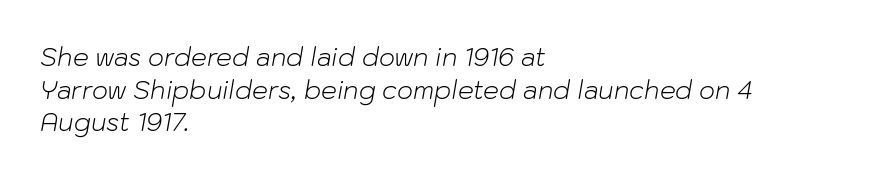
Interline gaps are of average width in this sample. Beneath every word, the page is bare. No extra tracking has been applied to these lines. The rendering applies a slant to the glyphs. Is the type heavy? It reads as light-to-regular instead.
